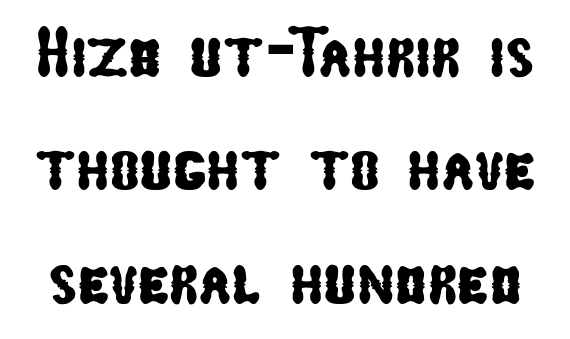
The image shows 70 px condensed sans-serif type; set normal line spacing (1.62x), normal letter spacing, not underlined; low stroke contrast and a medium x-height.
